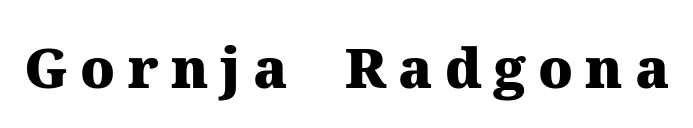
The image shows 55 px heavy serif type, upright; set unusually wide letter spacing (+0.22 em), not underlined; medium stroke contrast and a medium x-height.
